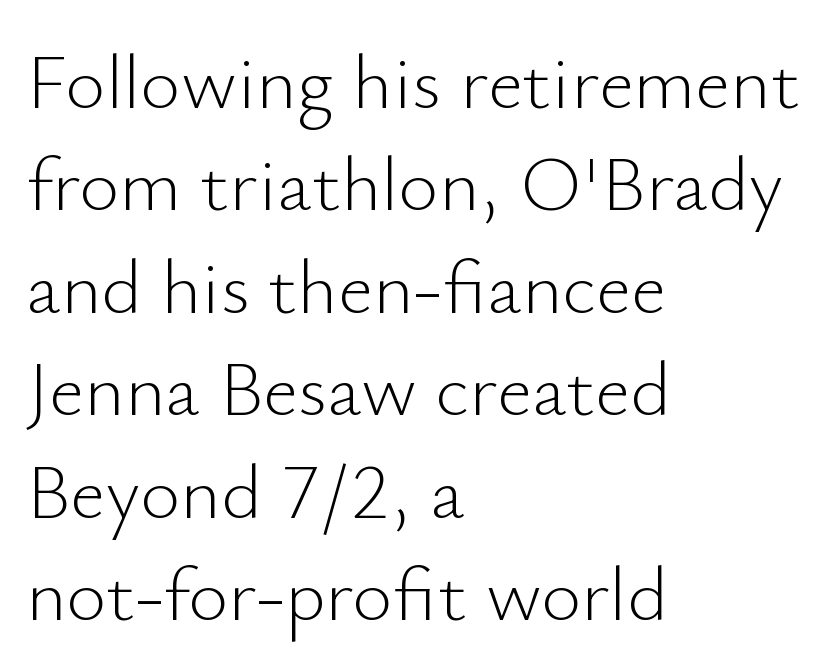
Q: Is the text bold? A: No.
Q: Is the text italic (slanted)? A: No, it is upright.
Q: Is the typeface a serif or a sans-serif typeface? A: Sans-serif.
Q: Is the text underlined? A: No.
Q: How is the paragraph aligned? A: Left-aligned.
Q: Is the spacing between letters normal or unusually wide? A: Normal.
Q: Is the spacing between lines tight, normal or loose? A: Normal.
Q: Width (condensed, normal, or wide)? A: Normal.
Q: Stroke contrast? A: Low.
Q: x-height? A: Small.
Q: Monospaced? A: No.
